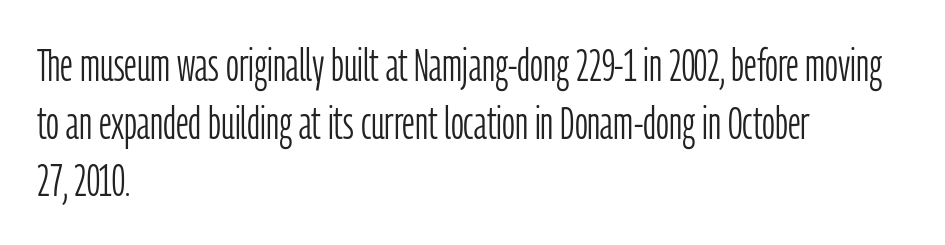
{"serif": "no", "italic": "no", "bold": "no", "weight": "light", "width": "condensed", "stroke_contrast": "low", "x_height": "medium", "monospaced": "no", "underline": "no", "align": "left", "line_spacing": "normal", "line_spacing_ratio": 1.28, "letter_spacing": "normal", "letter_spacing_em": 0.0, "glyph_px": 45}
